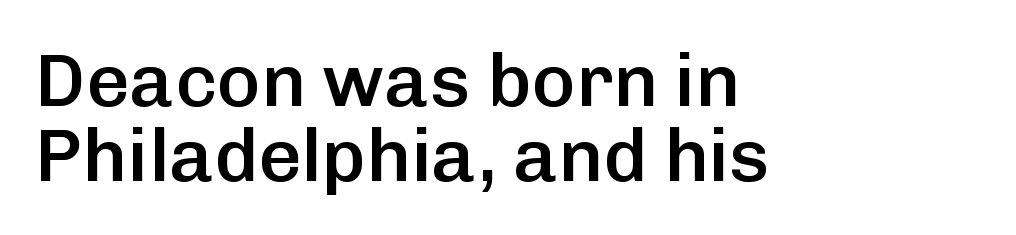
{"serif": "no", "italic": "no", "bold": "semi", "weight": "semibold", "width": "normal", "stroke_contrast": "low", "x_height": "medium", "monospaced": "no", "underline": "no", "align": "left", "line_spacing": "tight", "line_spacing_ratio": 1.0, "letter_spacing": "normal", "letter_spacing_em": 0.0, "glyph_px": 75}
